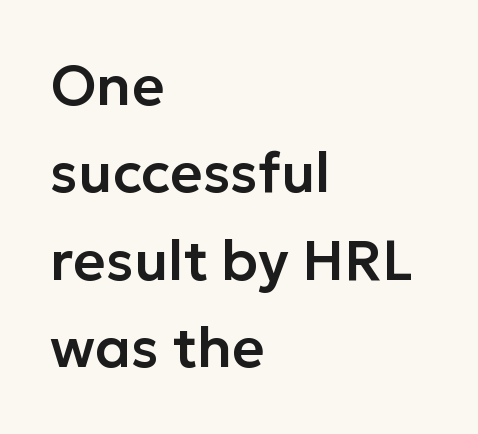
Italic: no, the glyphs are upright roman. Spacing verdict: proportional, widths tailored to each character. Each word holds together tightly as a unit, with standard inter-letter gaps. Anything drawn beneath the words? Only blank space.
